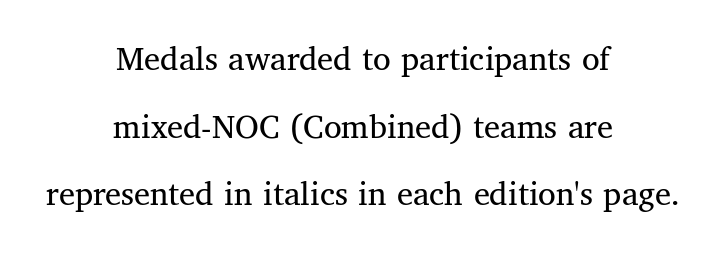
The image shows 36 px regular-weight serif type, upright; set centered, line spacing 1.88x, normal letter spacing, not underlined; medium stroke contrast and a medium x-height.
